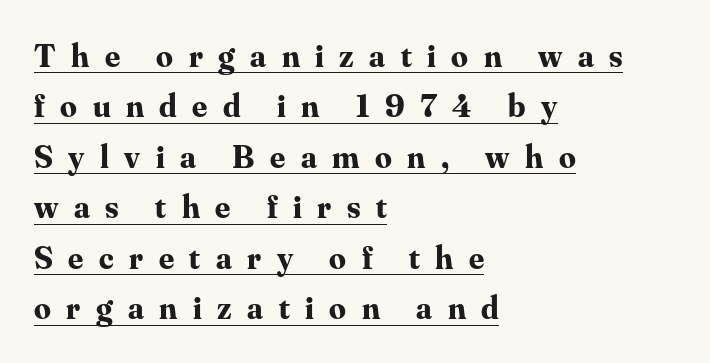
{"serif": "yes", "italic": "no", "bold": "yes", "weight": "bold", "width": "normal", "stroke_contrast": "medium", "x_height": "small", "monospaced": "no", "underline": "yes", "align": "left", "line_spacing": "normal", "line_spacing_ratio": 1.53, "letter_spacing": "wide", "letter_spacing_em": 0.47, "glyph_px": 33}
